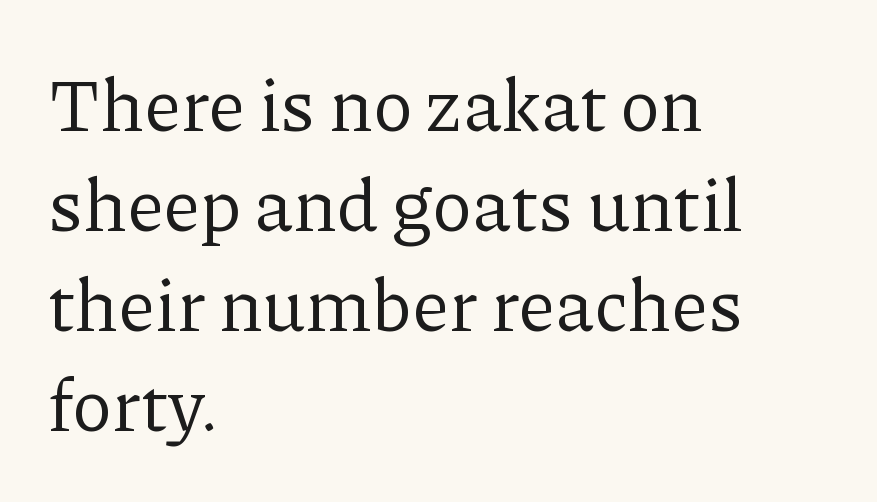
The lettering stays uniformly vertical, giving the passage a roman look. Letters have the restrained weight of plain body copy at most. In terms of leading, this rendering sits right in the middle. These lines are set flush left with a ragged right edge. You could call the tracking neutral — neither tight nor loose.
